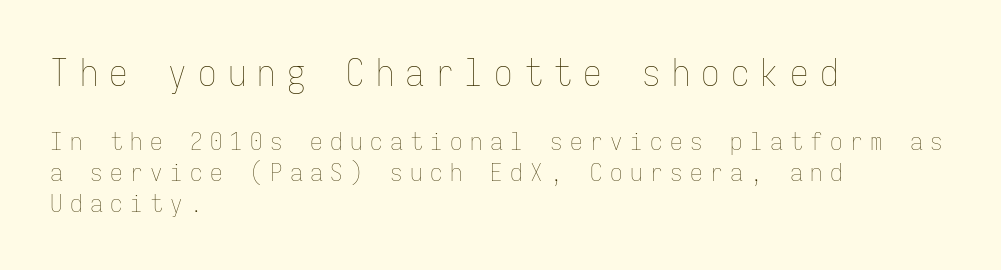
{"italic": "no", "bold": "no", "weight": "thin", "width": "condensed", "stroke_contrast": "low", "x_height": "medium", "monospaced": "yes", "underline": "no", "align": "left", "line_spacing_ratio": 1.23, "letter_spacing": "wide", "letter_spacing_em": 0.3, "larger_block": "first", "size_ratio": 1.48, "glyph_px": 37}
